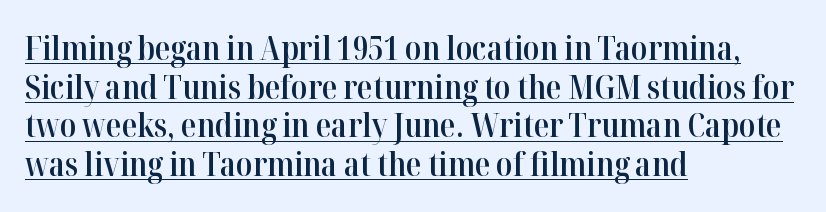
What stands out about the letter spacing? Nothing — it is the standard amount. The sample's only ornament is a line tracing under the words. A serif font was chosen for this passage. The letters are semibold — heavier than regular but short of a full bold.
